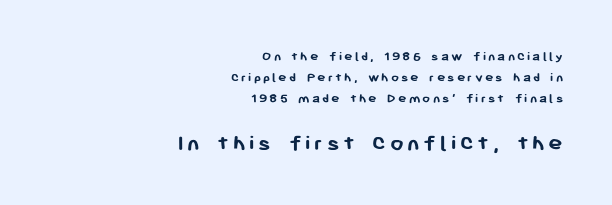
Does the leading feel generous? No, just average. A typesetter would mark this as roman, not italic. Bare-footed words on every line. These lines are set flush right with a ragged left edge. Heavy-handed strokes throughout: this text is bold.
